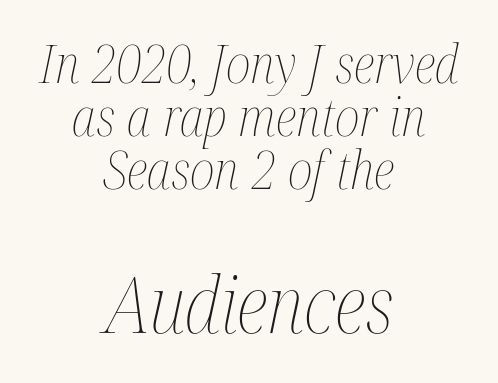
The image shows 78 px thin, condensed type, italic (leaning right); set centered, tight line spacing (1.02x), normal letter spacing, not underlined; the second (bottom) block is 1.5x larger; medium stroke contrast and a medium x-height.
